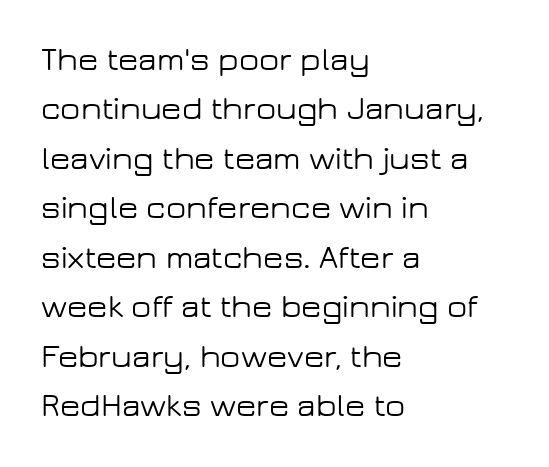
{"serif": "no", "italic": "no", "width": "wide", "stroke_contrast": "low", "x_height": "medium", "monospaced": "no", "underline": "no", "align": "left", "line_spacing": "normal", "line_spacing_ratio": 1.5, "letter_spacing": "normal", "letter_spacing_em": 0.0, "glyph_px": 33}
